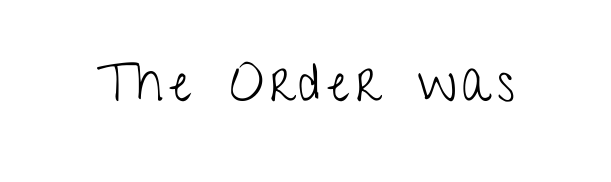
The face used here is a sans, in the tradition of grotesques and geometrics. The passage shown is typed in a proportional face where columns would drift. This reads as an unemphasized weight, regular at the heaviest. The type sits square on the baseline with zero lean.
